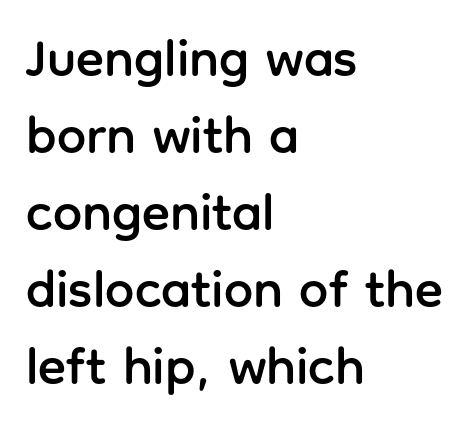
Q: Is the text italic (slanted)? A: No, it is upright.
Q: Is the typeface a serif or a sans-serif typeface? A: Sans-serif.
Q: Is the text underlined? A: No.
Q: How is the paragraph aligned? A: Left-aligned.
Q: Is the spacing between letters normal or unusually wide? A: Normal.
Q: Is the spacing between lines tight, normal or loose? A: Normal.
Q: Width (condensed, normal, or wide)? A: Normal.
Q: Stroke contrast? A: Low.
Q: x-height? A: Medium.
Q: Monospaced? A: No.
